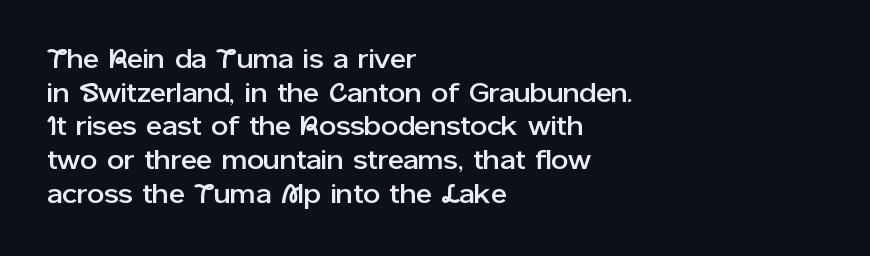
The image shows 27 px text type, upright; set left-aligned, normal line spacing (1.25x), normal letter spacing, not underlined.
